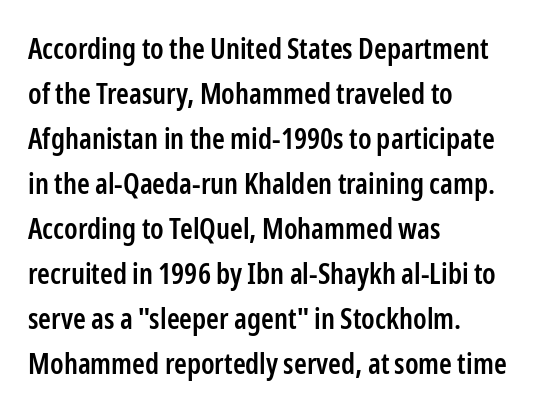
No word sits above an underline. The type family on display is of the sans-serif kind. These lines stack with their left ends in a neat column. Compared with typical paragraphs, the rows here are spaced about the same. The letterforms sit shoulder to shoulder at normal distance. As a designer I'd log this as weight 600, semibold.
